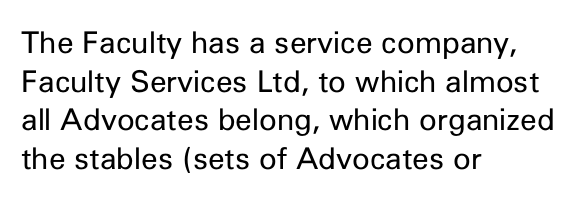
The image shows 30 px regular-weight sans-serif type, upright; set left-aligned, normal line spacing (1.29x), normal letter spacing, not underlined; low stroke contrast and a medium x-height.
